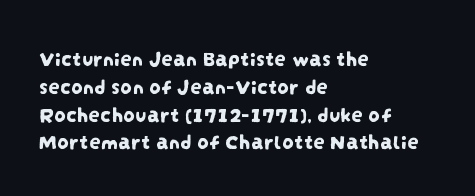
Q: Is the text underlined? A: No.
Q: How is the paragraph aligned? A: Left-aligned.
Q: Is the spacing between letters normal or unusually wide? A: Normal.
